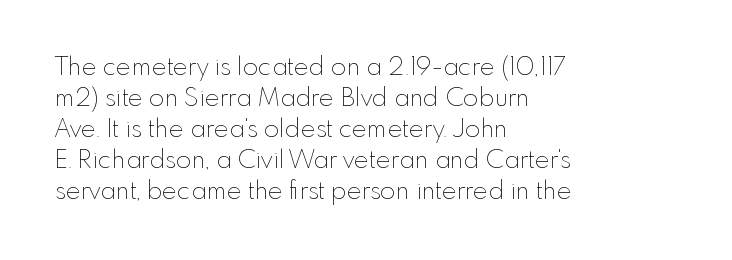
{"italic": "no", "bold": "no", "underline": "no", "align": "left", "line_spacing_ratio": 1.24, "letter_spacing": "normal", "letter_spacing_em": 0.0, "glyph_px": 25}
